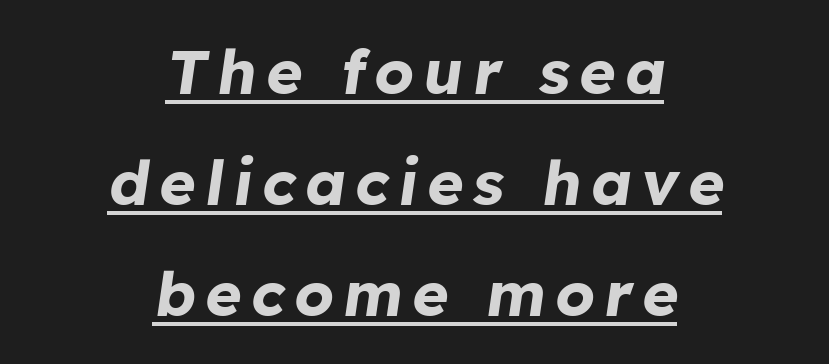
Does the copy run flush right? No — it is centered line by line. Each line of the rendering has a horizontal stroke beneath the glyphs. Plenty of ink on the page — the face is bold. Italic? Definitely — the glyphs are oblique.
